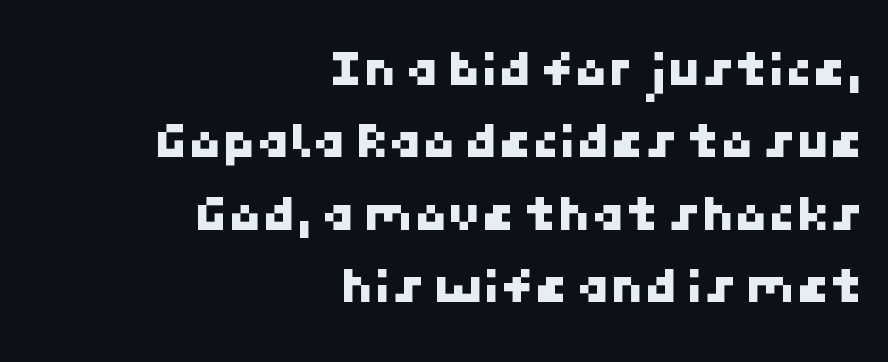
The image shows 54 px sans-serif type; set right-aligned, normal line spacing (1.34x), normal letter spacing, not underlined; low stroke contrast and a medium x-height.
